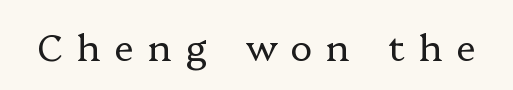
The image shows 37 px regular-weight serif type, upright; set unusually wide letter spacing (+0.38 em), not underlined; low stroke contrast and a medium x-height.
